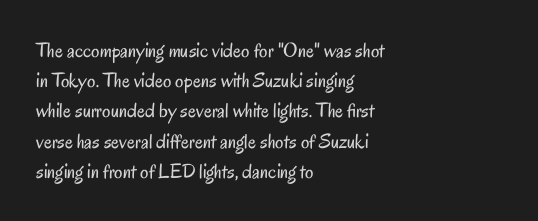
Q: Is the text bold? A: No.
Q: Is the text italic (slanted)? A: No, it is upright.
Q: Is the text underlined? A: No.
Q: How is the paragraph aligned? A: Left-aligned.
Q: Is the spacing between letters normal or unusually wide? A: Normal.
Q: Is the spacing between lines tight, normal or loose? A: Normal.
